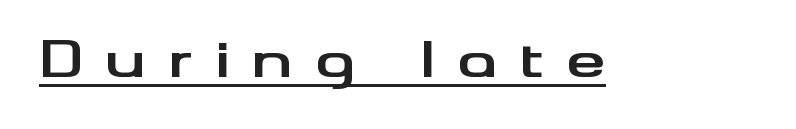
Here the glyphs are tracked loosely, breaking word shapes into spaced letters. Underlined type. Do the characters align in a grid? No, the font is proportional. This is roman type, the default non-slanted kind.
